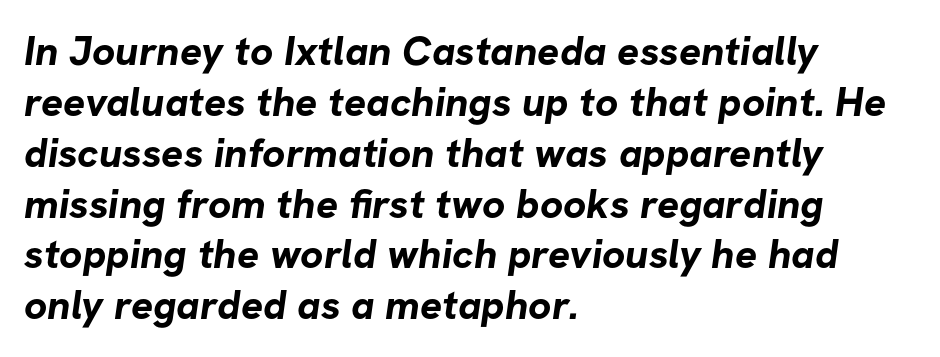
Q: Is the text bold? A: Yes.
Q: Is the typeface a serif or a sans-serif typeface? A: Sans-serif.
Q: Is the text underlined? A: No.
Q: How is the paragraph aligned? A: Left-aligned.
Q: Is the spacing between letters normal or unusually wide? A: Normal.
Q: Width (condensed, normal, or wide)? A: Normal.
Q: Stroke contrast? A: Low.
Q: x-height? A: Medium.
Q: Monospaced? A: No.
